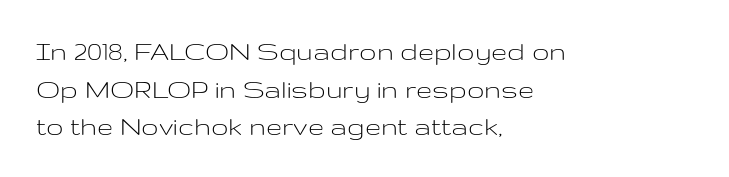
Q: Is the text bold? A: No.
Q: Is the text italic (slanted)? A: No, it is upright.
Q: Is the typeface a serif or a sans-serif typeface? A: Sans-serif.
Q: Is the text underlined? A: No.
Q: How is the paragraph aligned? A: Left-aligned.
Q: Is the spacing between letters normal or unusually wide? A: Normal.
Q: Is the spacing between lines tight, normal or loose? A: Normal.
Q: Width (condensed, normal, or wide)? A: Wide.
Q: Stroke contrast? A: Low.
Q: x-height? A: Medium.
Q: Monospaced? A: No.
